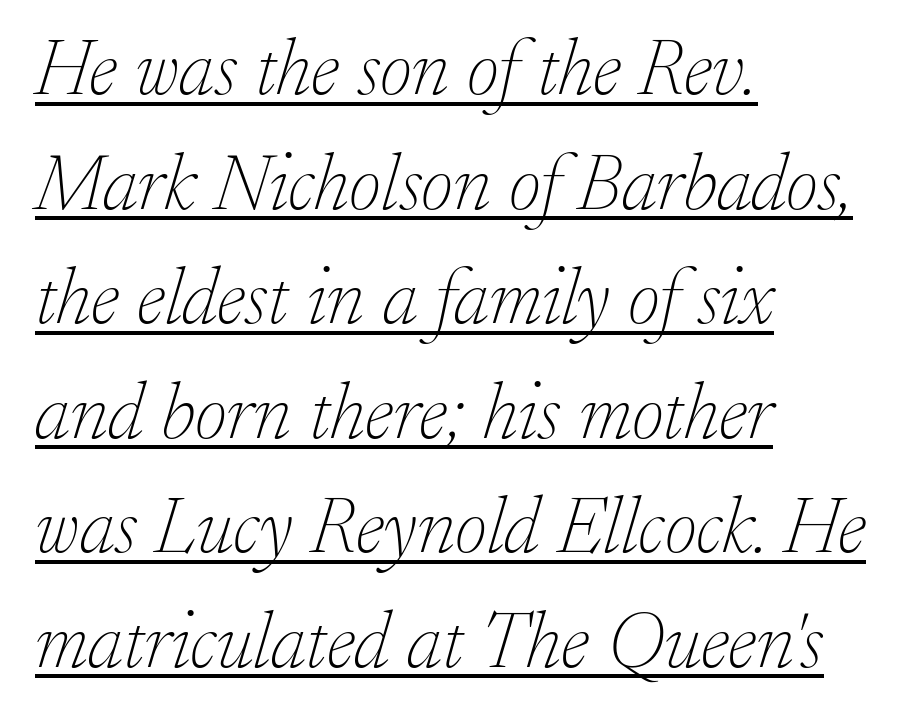
{"serif": "yes", "italic": "yes", "lean": "right", "slant_degrees": 17, "bold": "no", "weight": "thin", "width": "normal", "stroke_contrast": "low", "x_height": "small", "monospaced": "no", "underline": "yes", "align": "left", "line_spacing": "normal", "line_spacing_ratio": 1.45, "letter_spacing": "normal", "letter_spacing_em": 0.0, "glyph_px": 79}
